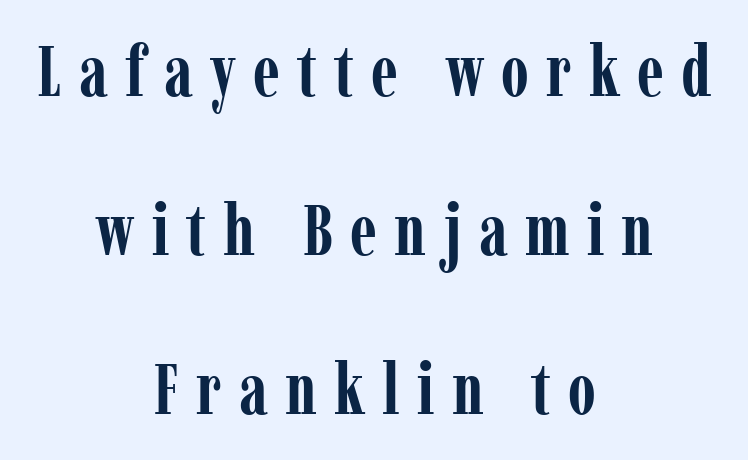
The image shows 72 px semibold, condensed serif type, upright; set centered, loose line spacing (2.21x), unusually wide letter spacing (+0.24 em), not underlined; low stroke contrast and a medium x-height.
